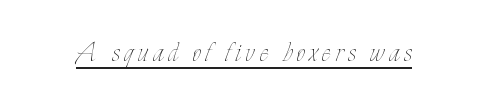
Q: Is the text bold? A: No.
Q: Is the text italic (slanted)? A: Yes.
Q: Is the text underlined? A: Yes.
Q: Width (condensed, normal, or wide)? A: Condensed.
Q: Stroke contrast? A: Low.
Q: x-height? A: Small.
Q: Monospaced? A: No.
